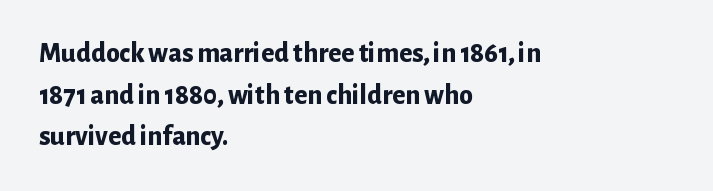
The image shows 28 px bold sans-serif type, upright; set left-aligned, normal line spacing (1.49x), normal letter spacing, not underlined; low stroke contrast and a medium x-height.
